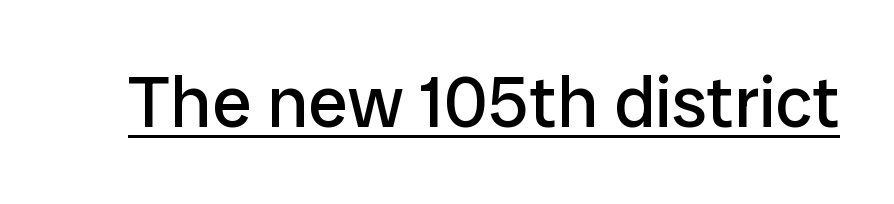
Q: Is the text bold? A: No.
Q: Is the text italic (slanted)? A: No, it is upright.
Q: Is the typeface a serif or a sans-serif typeface? A: Sans-serif.
Q: Is the text underlined? A: Yes.
Q: Is the spacing between letters normal or unusually wide? A: Normal.
Q: Width (condensed, normal, or wide)? A: Normal.
Q: Stroke contrast? A: Low.
Q: x-height? A: Medium.
Q: Monospaced? A: No.
